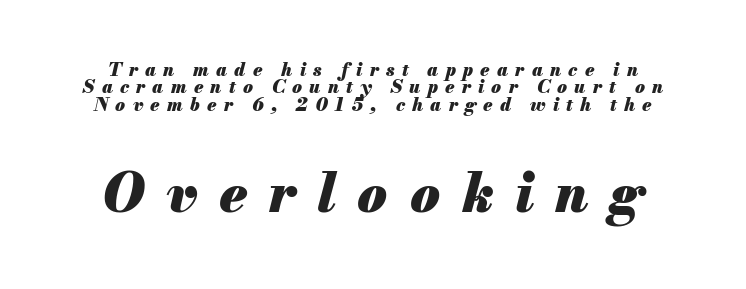
{"italic": "yes", "lean": "right", "slant_degrees": 13, "bold": "yes", "weight": "heavy", "width": "normal", "stroke_contrast": "medium", "x_height": "small", "monospaced": "no", "underline": "no", "line_spacing": "tight", "line_spacing_ratio": 0.97, "letter_spacing": "wide", "letter_spacing_em": 0.4, "larger_block": "second", "size_ratio": 3.0, "glyph_px": 54}
